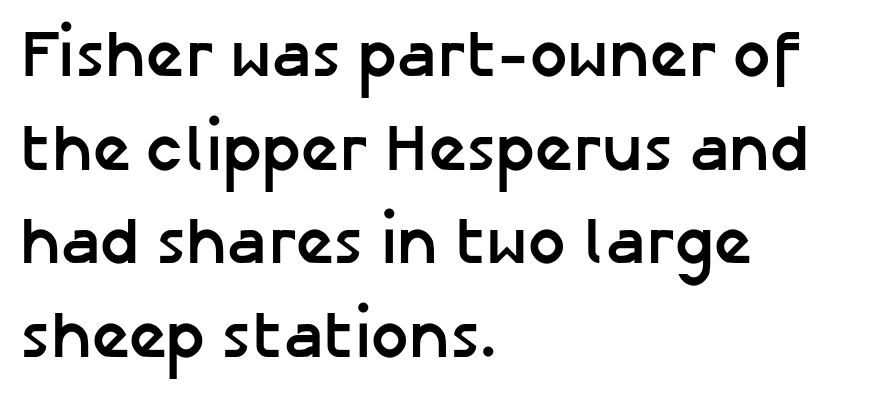
The image shows 66 px semibold sans-serif type, upright; set left-aligned, normal line spacing (1.42x), normal letter spacing, not underlined; low stroke contrast and a medium x-height.
